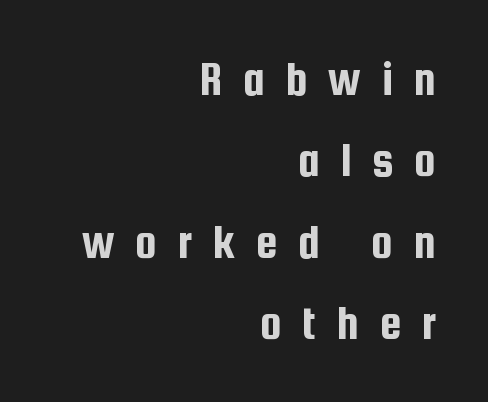
Serif or sans? Sans — the stroke terminals are bare. These lines are set flush right with a ragged left edge. The tracking jumps out immediately: characters are airy and widely separated. A normal amount of white space separates one row of letters from the next. The letters advance in unequal steps, a hallmark of proportional type. Bare-footed words on every line.
